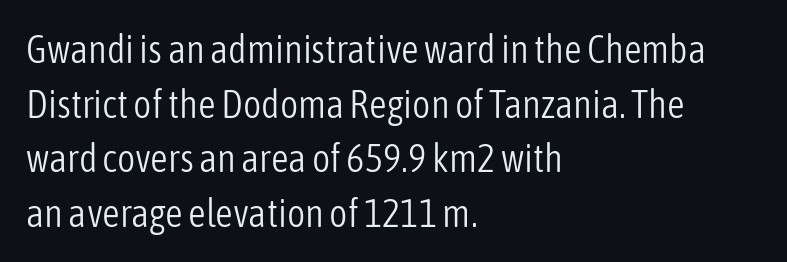
{"serif": "no", "italic": "no", "bold": "no", "weight": "light", "width": "condensed", "stroke_contrast": "low", "x_height": "medium", "monospaced": "no", "underline": "no", "align": "left", "line_spacing": "normal", "line_spacing_ratio": 1.4, "letter_spacing": "normal", "letter_spacing_em": 0.0, "glyph_px": 39}
